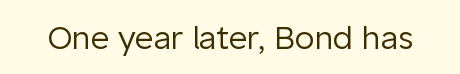
Q: Is the text bold? A: No.
Q: Is the text italic (slanted)? A: No, it is upright.
Q: Is the typeface a serif or a sans-serif typeface? A: Sans-serif.
Q: Is the text underlined? A: No.
Q: Is the spacing between letters normal or unusually wide? A: Normal.
Q: Width (condensed, normal, or wide)? A: Normal.
Q: Stroke contrast? A: Low.
Q: x-height? A: Medium.
Q: Monospaced? A: No.
